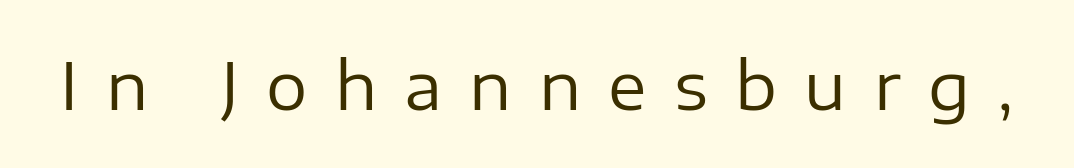
The image shows 65 px regular-weight sans-serif type, upright; set unusually wide letter spacing (+0.42 em), not underlined; low stroke contrast and a medium x-height.
